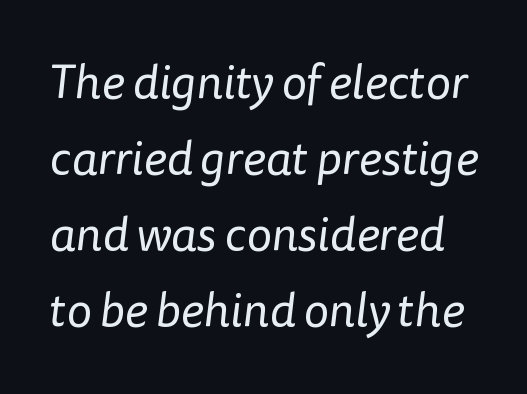
{"serif": "no", "bold": "no", "weight": "regular", "width": "normal", "stroke_contrast": "low", "x_height": "medium", "monospaced": "no", "underline": "no", "line_spacing": "normal", "line_spacing_ratio": 1.58, "letter_spacing": "normal", "letter_spacing_em": 0.0, "glyph_px": 48}
